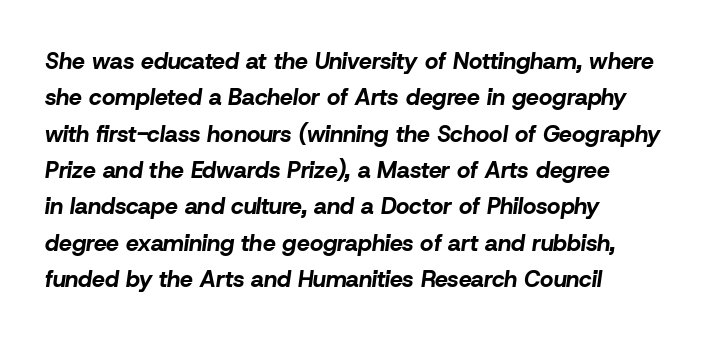
Notice how descenders clear the ascenders below comfortably — that's standard leading. Decoration check: the copy has no underline. Slant detected: the letters are inclined. The text block is weighted toward the left margin, trailing off unevenly rightward.
